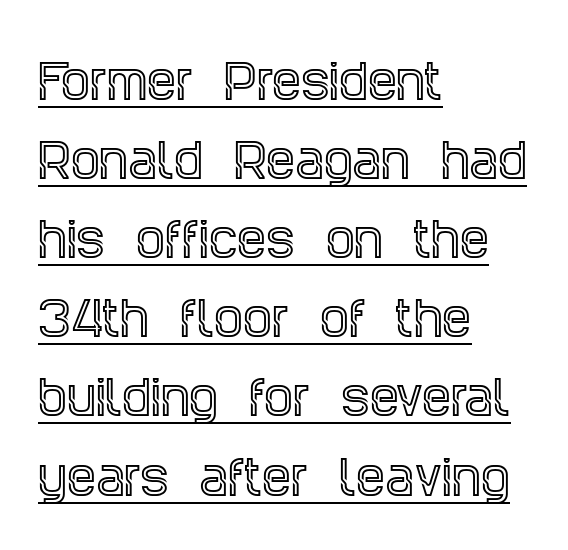
{"serif": "yes", "italic": "no", "width": "condensed", "x_height": "large", "monospaced": "no", "underline": "yes", "align": "left", "line_spacing_ratio": 1.72, "letter_spacing": "normal", "letter_spacing_em": 0.0, "glyph_px": 46}
